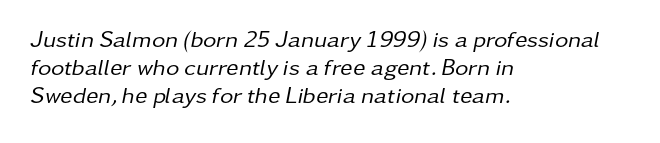
{"italic": "yes", "lean": "right", "slant_degrees": 11, "bold": "no", "underline": "no", "align": "left", "line_spacing_ratio": 1.22, "letter_spacing": "normal", "letter_spacing_em": 0.0, "glyph_px": 23}
